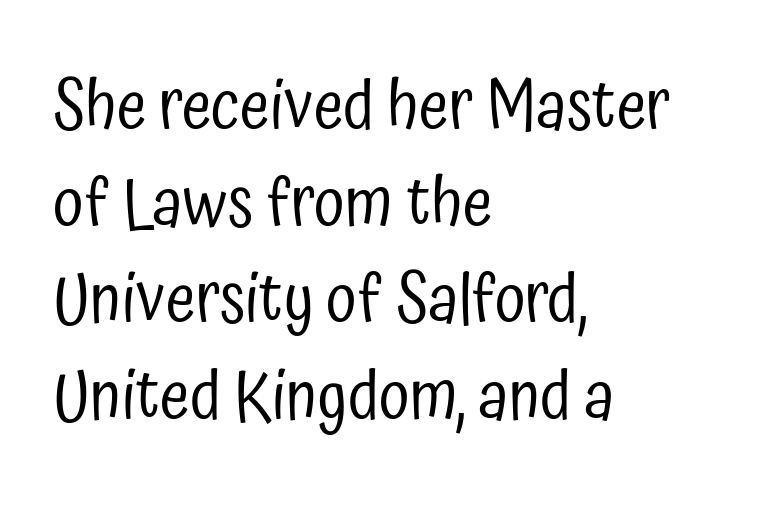
Designer's note — italics off, roman on. A light-to-regular cut is what we see here. Line beginnings align vertically; line endings do not. Clear beneath every line of the passage. The horizontal fit of the characters is conventional and even. The type family on display is of the sans-serif kind.
